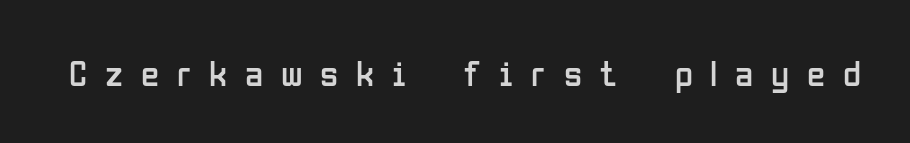
{"serif": "no", "italic": "no", "bold": "no", "weight": "regular", "width": "condensed", "stroke_contrast": "low", "x_height": "medium", "monospaced": "no", "underline": "no", "letter_spacing": "wide", "letter_spacing_em": 0.48, "glyph_px": 37}
